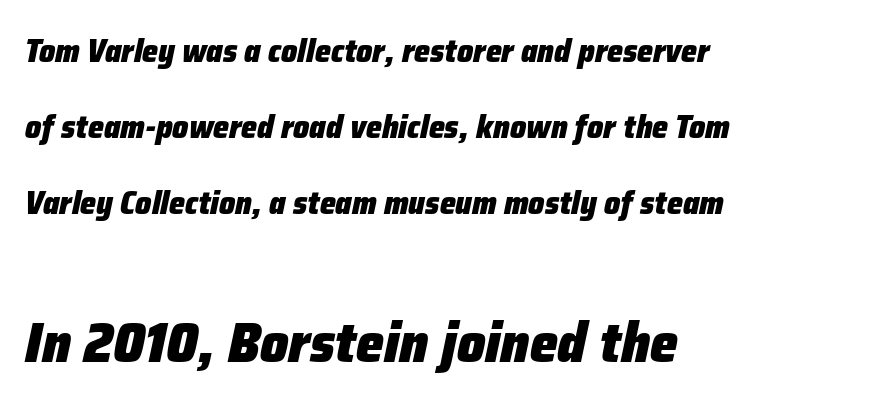
The image shows 56 px heavy type, italic (leaning right); set left-aligned, loose line spacing (2.38x), normal letter spacing, not underlined; the second (bottom) block is 1.75x larger; low stroke contrast and a medium x-height.
